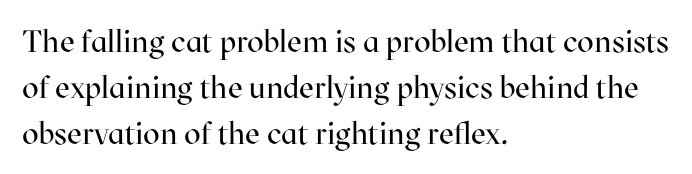
This is serif lettering, the kind often seen in printed books. Upright lettering throughout. The passage shown is typed in a proportional face where columns would drift. Any mark beneath the type? The region is blank. Here the glyphs are tracked normally, forming tight word shapes.
